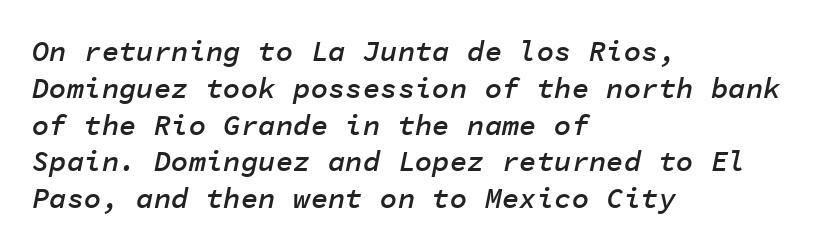
{"italic": "yes", "lean": "right", "slant_degrees": 11, "bold": "semi", "weight": "semibold", "width": "normal", "stroke_contrast": "low", "x_height": "medium", "monospaced": "yes", "underline": "no", "align": "left", "line_spacing": "normal", "line_spacing_ratio": 1.27, "letter_spacing": "normal", "letter_spacing_em": 0.0, "glyph_px": 29}
